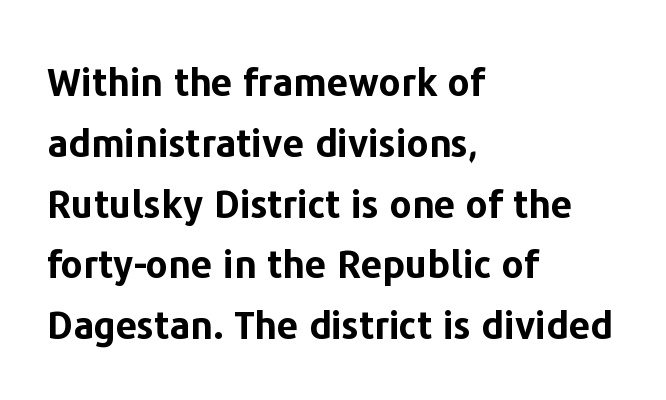
Q: Is the text bold? A: Yes.
Q: Is the text italic (slanted)? A: No, it is upright.
Q: Is the typeface a serif or a sans-serif typeface? A: Sans-serif.
Q: Is the text underlined? A: No.
Q: How is the paragraph aligned? A: Left-aligned.
Q: Is the spacing between letters normal or unusually wide? A: Normal.
Q: Is the spacing between lines tight, normal or loose? A: Normal.
Q: Width (condensed, normal, or wide)? A: Normal.
Q: Stroke contrast? A: Low.
Q: x-height? A: Medium.
Q: Monospaced? A: No.
